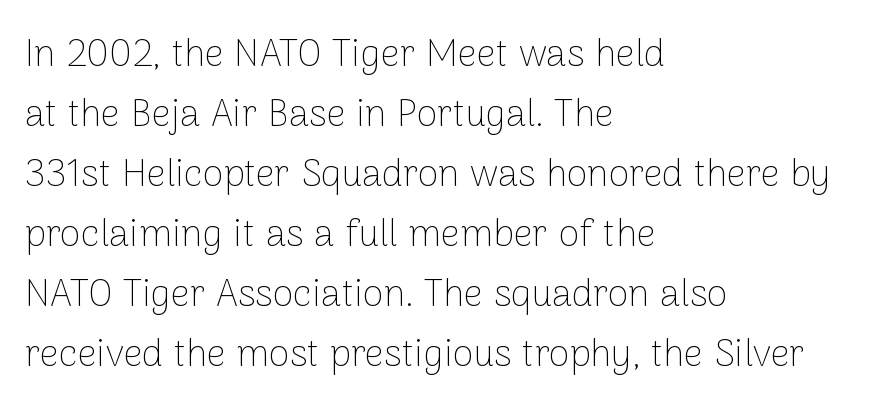
No heavy texture on the line: the type isn't bold. Line spacing here is normal. Letters rest on an invisible, unmarked baseline. A typesetter would call this proportional, since set widths differ per character.
